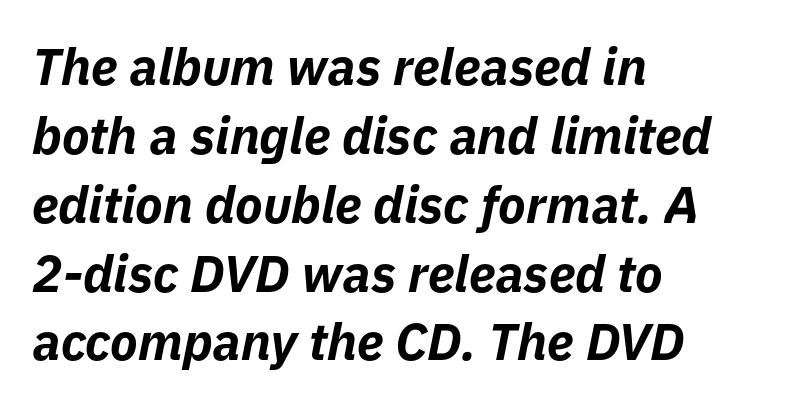
Q: Is the text bold? A: Yes.
Q: Is the text italic (slanted)? A: Yes, it leans right by about 11 degrees.
Q: Is the text underlined? A: No.
Q: How is the paragraph aligned? A: Left-aligned.
Q: Is the spacing between letters normal or unusually wide? A: Normal.
Q: Is the spacing between lines tight, normal or loose? A: Normal.
Q: Width (condensed, normal, or wide)? A: Normal.
Q: Stroke contrast? A: Low.
Q: x-height? A: Medium.
Q: Monospaced? A: No.
